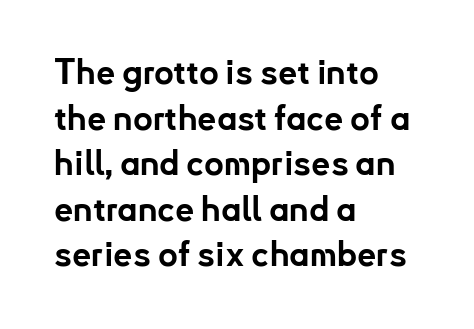
{"serif": "no", "italic": "no", "bold": "yes", "weight": "bold", "width": "normal", "stroke_contrast": "low", "x_height": "small", "monospaced": "no", "underline": "no", "align": "left", "line_spacing": "normal", "line_spacing_ratio": 1.34, "letter_spacing": "normal", "letter_spacing_em": 0.0, "glyph_px": 34}
